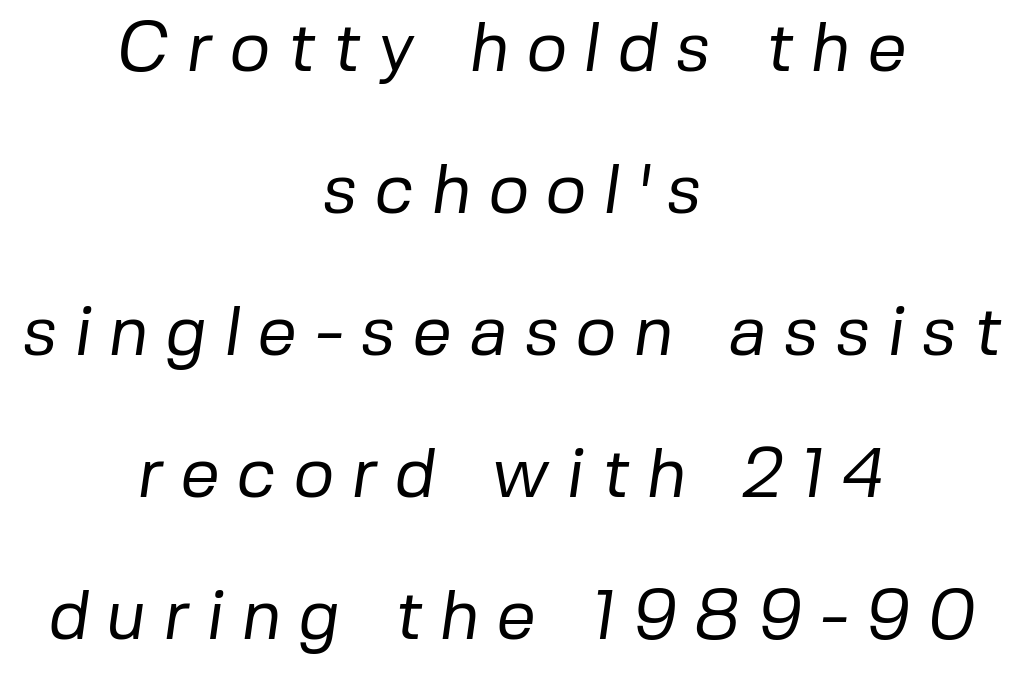
The image shows 70 px regular-weight sans-serif type; set centered, loose line spacing (2.03x), unusually wide letter spacing (+0.24 em), not underlined; low stroke contrast and a medium x-height.
